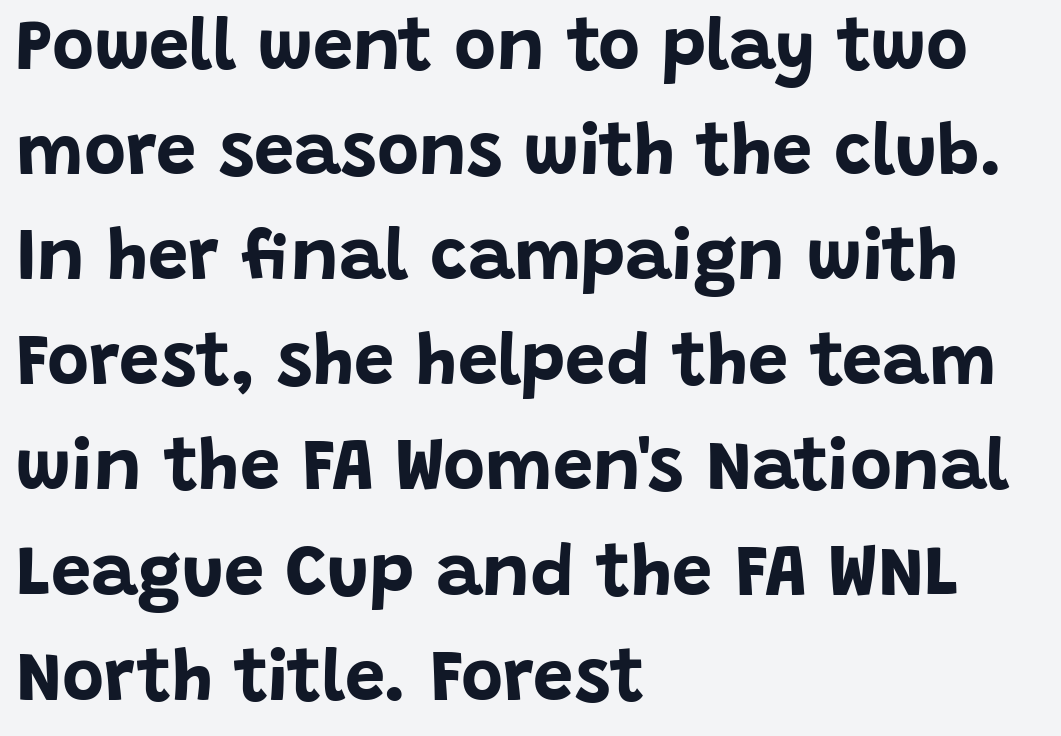
Successive baselines arrive at the customary interval. The designer went with a sans here, leaving each stem footless. The typesetting leans heavy: a genuine bold. Does the lettering tilt? It doesn't — this is upright. This rendering leaves character spacing at its baseline value.
